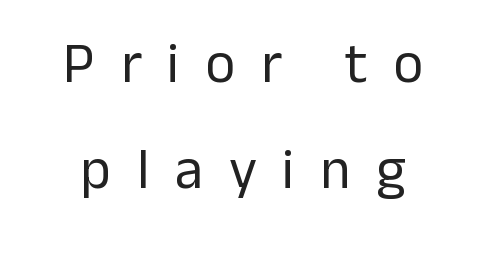
{"serif": "no", "italic": "no", "bold": "no", "weight": "regular", "width": "normal", "stroke_contrast": "low", "x_height": "medium", "monospaced": "no", "underline": "no", "align": "center", "line_spacing_ratio": 1.86, "letter_spacing": "wide", "letter_spacing_em": 0.45, "glyph_px": 57}
